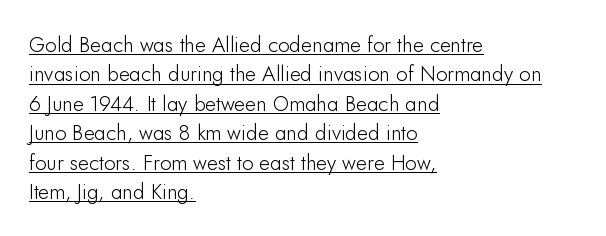
The image shows 21 px text type, upright; set left-aligned, normal line spacing (1.4x), normal letter spacing, underlined.
